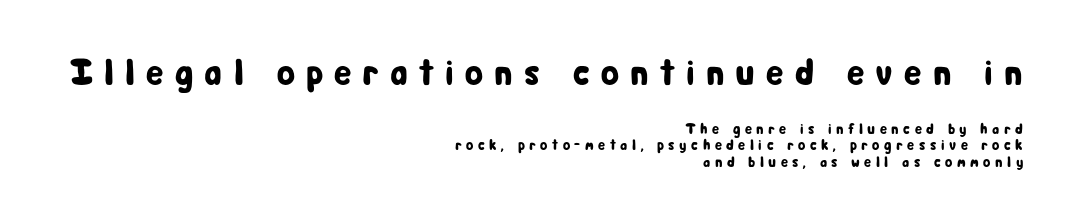
The image shows 37 px condensed sans-serif type, upright; set right-aligned, tight line spacing (1.11x), unusually wide letter spacing (+0.3 em), not underlined; the first (top) block is 2.47x larger; low stroke contrast and a medium x-height.
